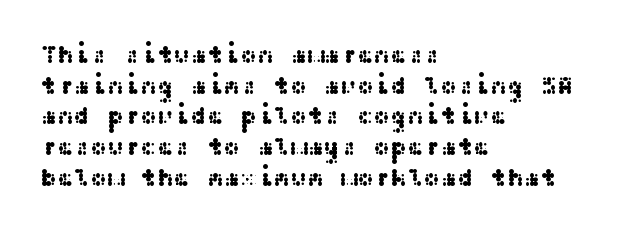
Which margin do the lines hug? The left one — the right edge is uneven. Bare-footed words on every line. Here the glyphs are tracked normally, forming tight word shapes. Does the lettering tilt? It doesn't — this is upright.
